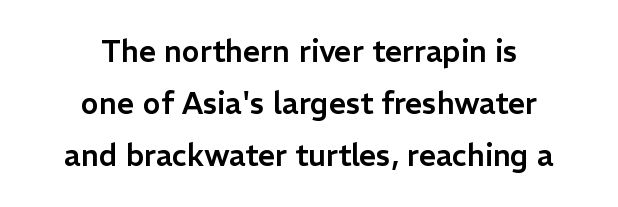
Q: Is the text italic (slanted)? A: No, it is upright.
Q: Is the typeface a serif or a sans-serif typeface? A: Sans-serif.
Q: Is the text underlined? A: No.
Q: How is the paragraph aligned? A: Centered.
Q: Is the spacing between letters normal or unusually wide? A: Normal.
Q: Width (condensed, normal, or wide)? A: Normal.
Q: Stroke contrast? A: Low.
Q: x-height? A: Medium.
Q: Monospaced? A: No.
